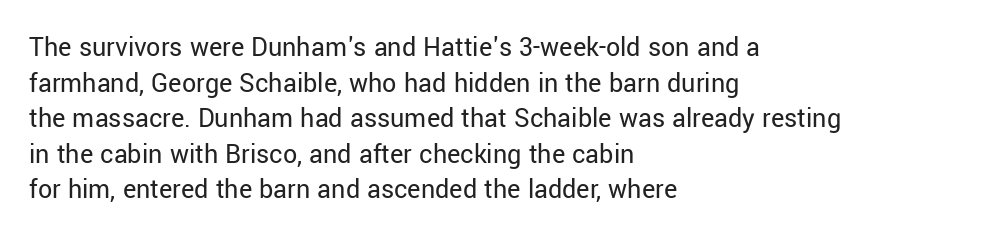
{"serif": "no", "italic": "no", "bold": "no", "weight": "regular", "width": "normal", "stroke_contrast": "low", "x_height": "medium", "monospaced": "no", "underline": "no", "align": "left", "line_spacing": "normal", "line_spacing_ratio": 1.27, "letter_spacing": "normal", "letter_spacing_em": 0.0, "glyph_px": 28}
